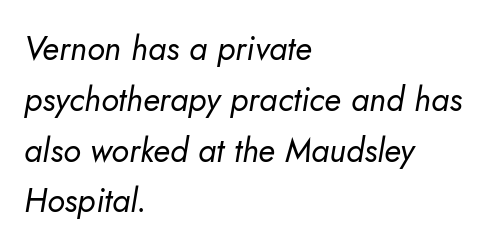
The image shows 33 px regular-weight type, italic (leaning right); set left-aligned, normal line spacing (1.54x), normal letter spacing, not underlined; low stroke contrast and a small x-height.
